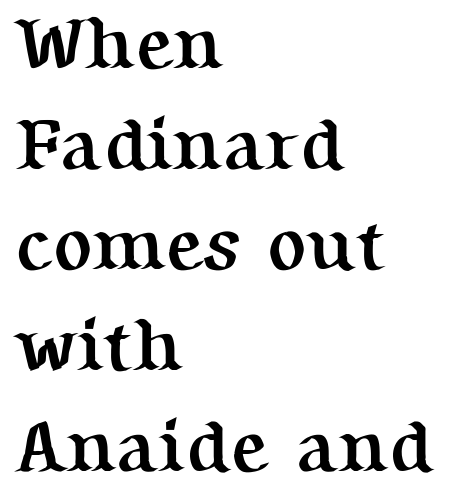
Q: Is the text bold? A: Yes.
Q: Is the text italic (slanted)? A: No, it is upright.
Q: Is the typeface a serif or a sans-serif typeface? A: Serif.
Q: Is the text underlined? A: No.
Q: How is the paragraph aligned? A: Left-aligned.
Q: Is the spacing between letters normal or unusually wide? A: Normal.
Q: Is the spacing between lines tight, normal or loose? A: Normal.
Q: Width (condensed, normal, or wide)? A: Normal.
Q: Stroke contrast? A: Medium.
Q: x-height? A: Medium.
Q: Monospaced? A: No.
